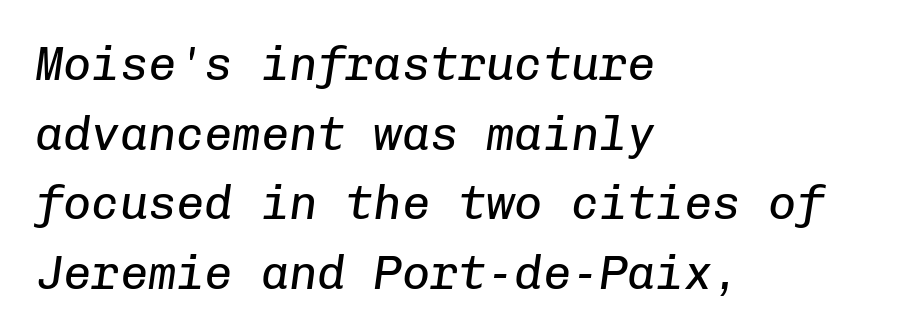
The font's italic variant was chosen for this text. A typesetter would call this monospace, since all characters share one set width. Plain, unruled lines of type. One glance says typical: line gaps are just what's usual.
